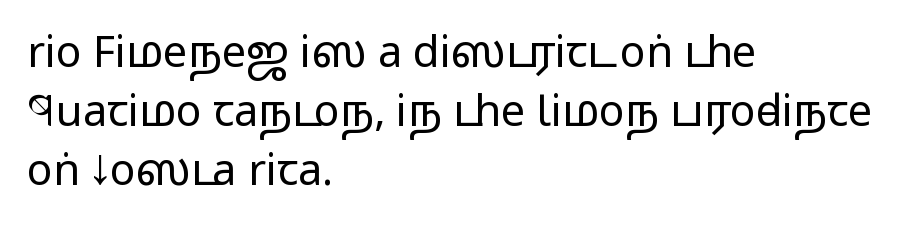
The image shows 43 px regular-weight, wide sans-serif type, upright; set left-aligned, normal line spacing (1.37x), normal letter spacing, not underlined; low stroke contrast and a medium x-height.
